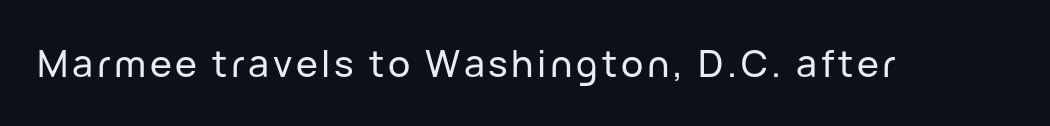
Every character sits straight up, as roman type does. Do the characters align in a grid? No, the font is proportional. A sans-serif font was chosen for this passage. The passage shown is not underscored anywhere.
